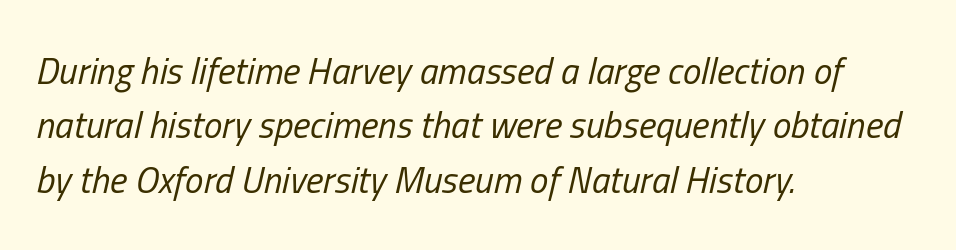
Q: Is the text bold? A: No.
Q: Is the text italic (slanted)? A: Yes, it leans right by about 13 degrees.
Q: Is the text underlined? A: No.
Q: How is the paragraph aligned? A: Left-aligned.
Q: Is the spacing between letters normal or unusually wide? A: Normal.
Q: Is the spacing between lines tight, normal or loose? A: Normal.
Q: Width (condensed, normal, or wide)? A: Condensed.
Q: Stroke contrast? A: Low.
Q: x-height? A: Medium.
Q: Monospaced? A: No.
